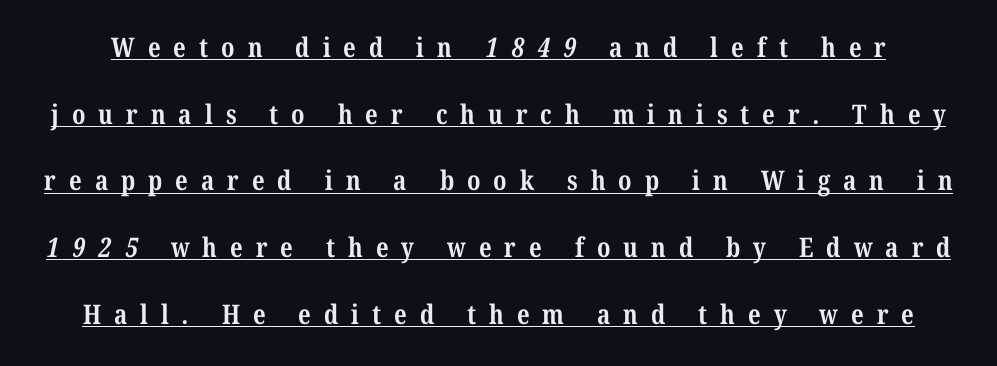
{"bold": "yes", "underline": "yes", "line_spacing": "loose", "line_spacing_ratio": 2.47, "letter_spacing": "wide", "letter_spacing_em": 0.48, "glyph_px": 27}
